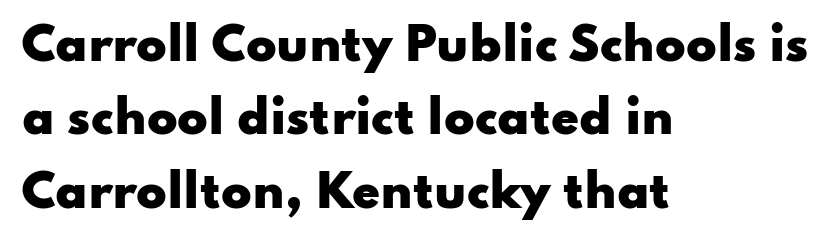
The image shows 45 px heavy, wide sans-serif type, upright; set left-aligned, normal line spacing (1.63x), normal letter spacing, not underlined; low stroke contrast and a small x-height.
